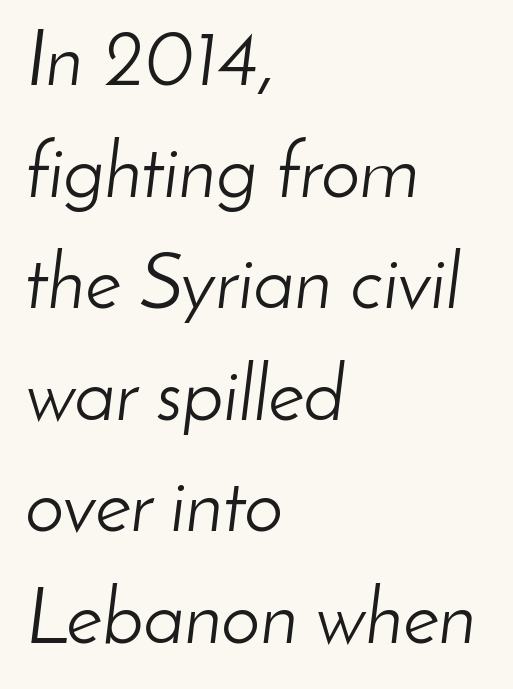
Unmarked baselines from the first word to the last. Tall strokes in this sample are angled rather than plumb. Looks like regular typesetting: each glyph gets only the width it needs. Letters have the restrained weight of plain body copy at most. Normally led — the rows are evenly, conventionally spaced. How are the letters spaced? Ordinarily, with no added tracking.
